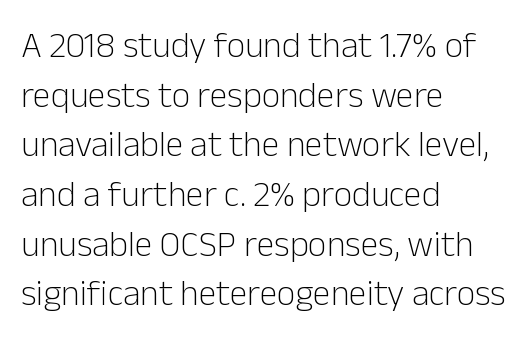
Q: Is the text bold? A: No.
Q: Is the text italic (slanted)? A: No, it is upright.
Q: Is the typeface a serif or a sans-serif typeface? A: Sans-serif.
Q: Is the text underlined? A: No.
Q: How is the paragraph aligned? A: Left-aligned.
Q: Is the spacing between letters normal or unusually wide? A: Normal.
Q: Is the spacing between lines tight, normal or loose? A: Normal.
Q: Width (condensed, normal, or wide)? A: Normal.
Q: Stroke contrast? A: Low.
Q: x-height? A: Medium.
Q: Monospaced? A: No.
